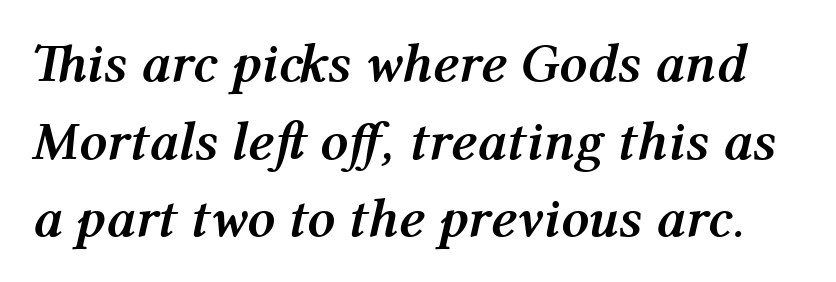
Q: Is the text bold? A: Yes.
Q: Is the text italic (slanted)? A: Yes, it leans right by about 12 degrees.
Q: Is the text underlined? A: No.
Q: Is the spacing between letters normal or unusually wide? A: Normal.
Q: Is the spacing between lines tight, normal or loose? A: Normal.
Q: Width (condensed, normal, or wide)? A: Normal.
Q: Stroke contrast? A: Medium.
Q: x-height? A: Medium.
Q: Monospaced? A: No.
